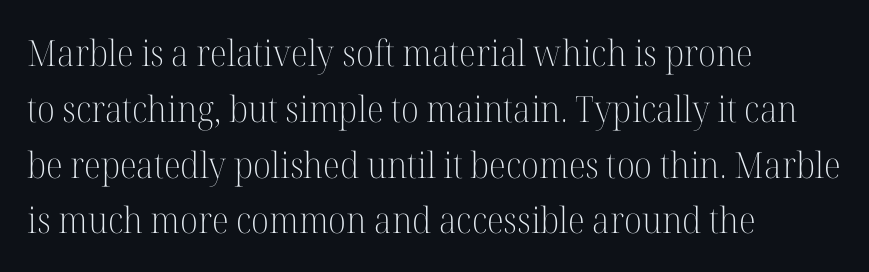
Q: Is the text bold? A: No.
Q: Is the text italic (slanted)? A: No, it is upright.
Q: Is the typeface a serif or a sans-serif typeface? A: Serif.
Q: Is the text underlined? A: No.
Q: How is the paragraph aligned? A: Left-aligned.
Q: Is the spacing between letters normal or unusually wide? A: Normal.
Q: Is the spacing between lines tight, normal or loose? A: Normal.
Q: Width (condensed, normal, or wide)? A: Normal.
Q: Stroke contrast? A: High.
Q: x-height? A: Medium.
Q: Monospaced? A: No.
